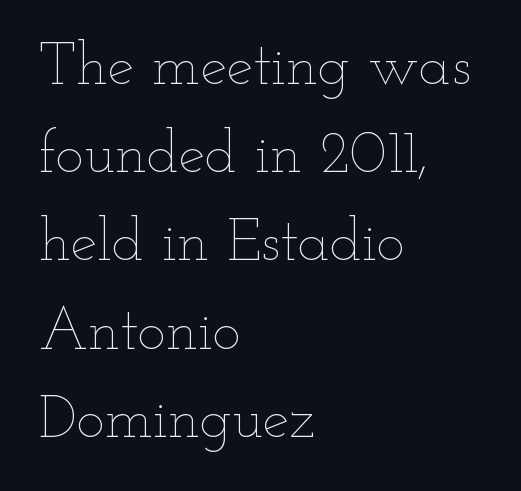
Q: Is the text bold? A: No.
Q: Is the text italic (slanted)? A: No, it is upright.
Q: Is the text underlined? A: No.
Q: How is the paragraph aligned? A: Left-aligned.
Q: Is the spacing between letters normal or unusually wide? A: Normal.
Q: Is the spacing between lines tight, normal or loose? A: Normal.
Q: Width (condensed, normal, or wide)? A: Wide.
Q: Stroke contrast? A: Low.
Q: x-height? A: Small.
Q: Monospaced? A: No.
